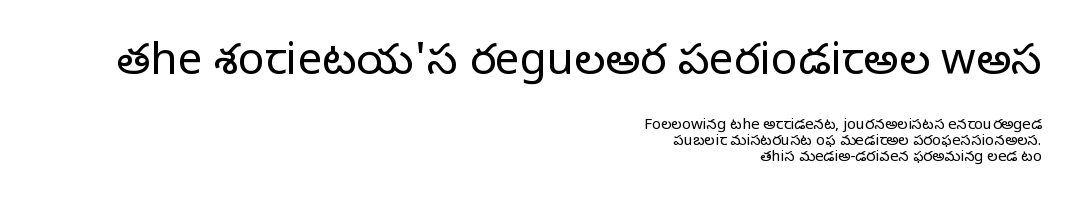
{"serif": "no", "italic": "no", "bold": "no", "weight": "light", "width": "normal", "stroke_contrast": "low", "x_height": "medium", "monospaced": "no", "underline": "no", "align": "right", "line_spacing": "tight", "line_spacing_ratio": 1.06, "letter_spacing": "normal", "letter_spacing_em": 0.0, "larger_block": "first", "size_ratio": 2.93, "glyph_px": 44}
